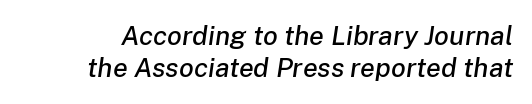
The image shows 27 px text type, italic (leaning right); set line spacing 1.2x, normal letter spacing, not underlined.
